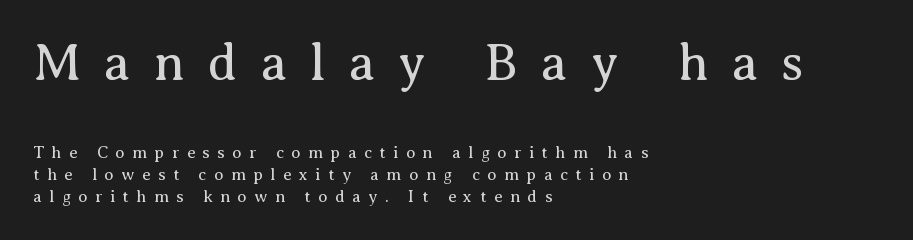
{"serif": "yes", "italic": "no", "bold": "no", "weight": "regular", "width": "normal", "stroke_contrast": "medium", "x_height": "medium", "monospaced": "no", "underline": "no", "align": "left", "line_spacing": "normal", "line_spacing_ratio": 1.3, "letter_spacing": "wide", "letter_spacing_em": 0.44, "larger_block": "first", "size_ratio": 3.06, "glyph_px": 52}
